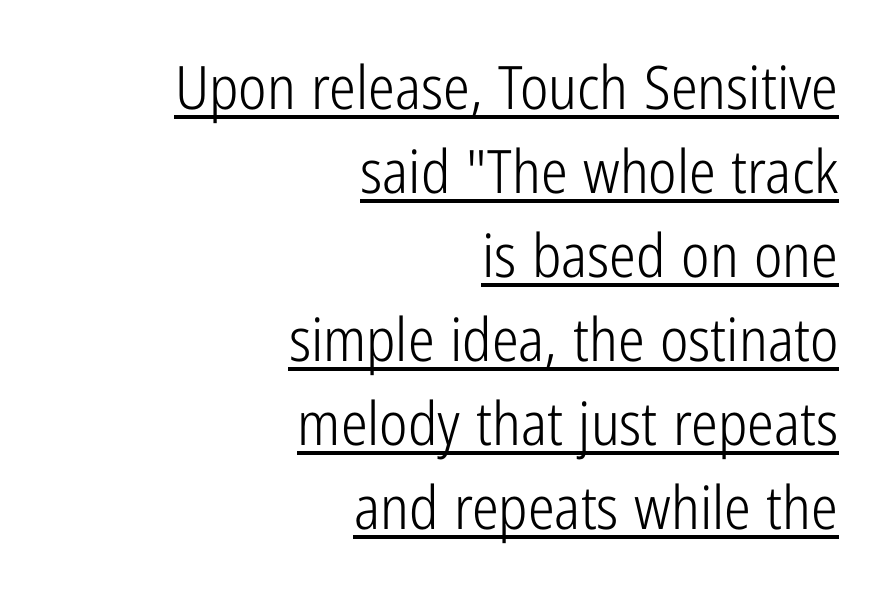
Looks like regular typesetting: each glyph gets only the width it needs. A typesetter would label this face a sans. No extra ink here — the face is not bold. Look at the tracking — it's just the regular setting, nothing added. The rendering anchors every line to the right-hand side. In terms of posture, this sample is upright.
